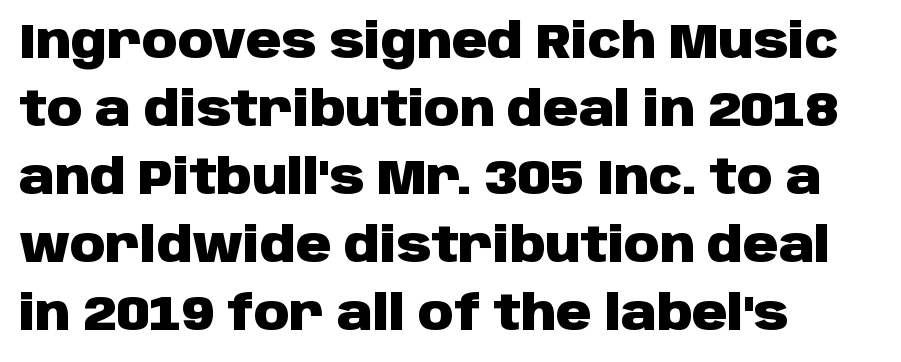
{"serif": "no", "italic": "no", "bold": "yes", "weight": "heavy", "width": "normal", "stroke_contrast": "low", "x_height": "large", "monospaced": "no", "underline": "no", "align": "left", "line_spacing": "normal", "line_spacing_ratio": 1.39, "letter_spacing": "normal", "letter_spacing_em": 0.0, "glyph_px": 49}
